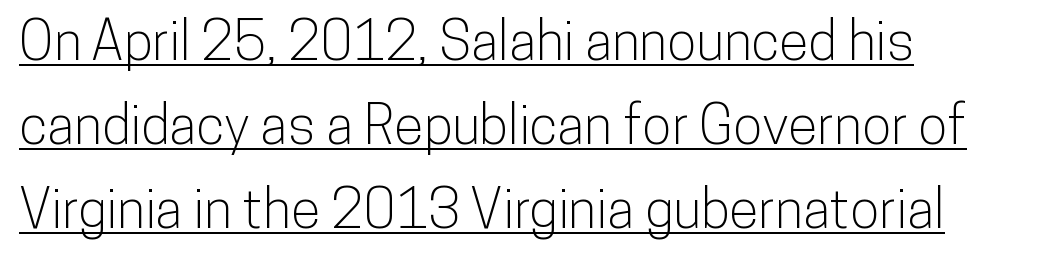
The line texture is even and compact thanks to regular tracking. Each letter keeps its own natural width here, so spacing adapts to shape. Style check: upright. These characters rest on top of a visible drawn line. Check where the strokes stop: nothing finishes them off — pure sans.
